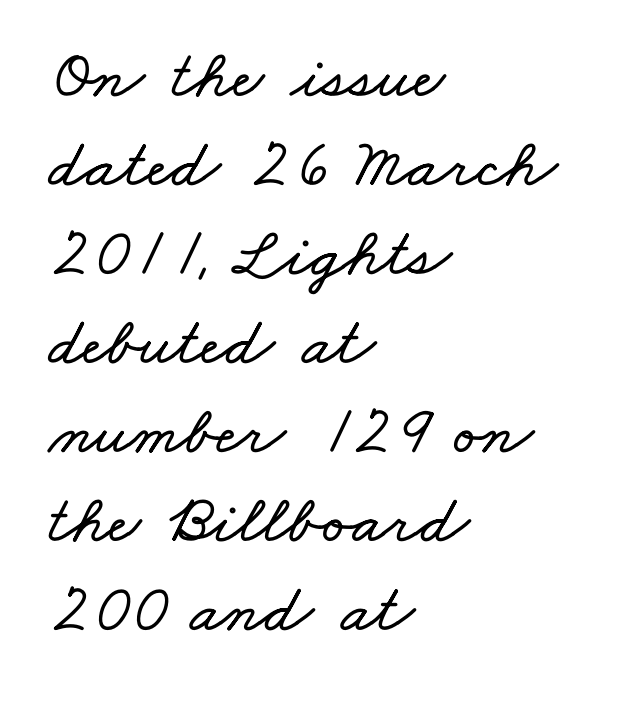
{"width": "wide", "stroke_contrast": "low", "x_height": "small", "monospaced": "no", "underline": "no", "align": "left", "line_spacing": "normal", "line_spacing_ratio": 1.29, "letter_spacing": "normal", "letter_spacing_em": 0.0, "glyph_px": 69}
